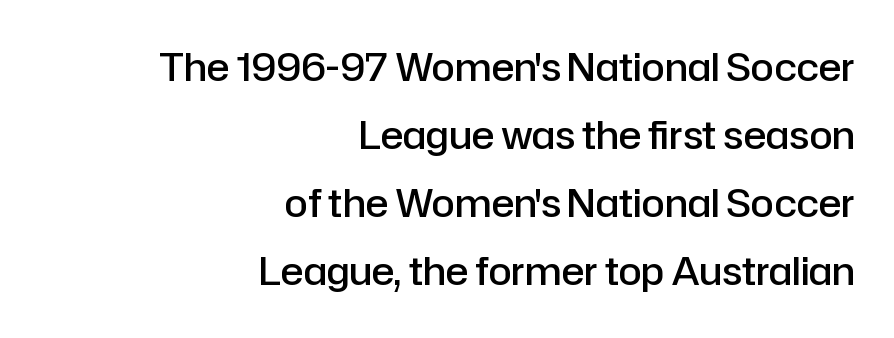
The image shows 38 px semibold sans-serif type, upright; set right-aligned, line spacing 1.79x, normal letter spacing, not underlined; low stroke contrast and a medium x-height.
